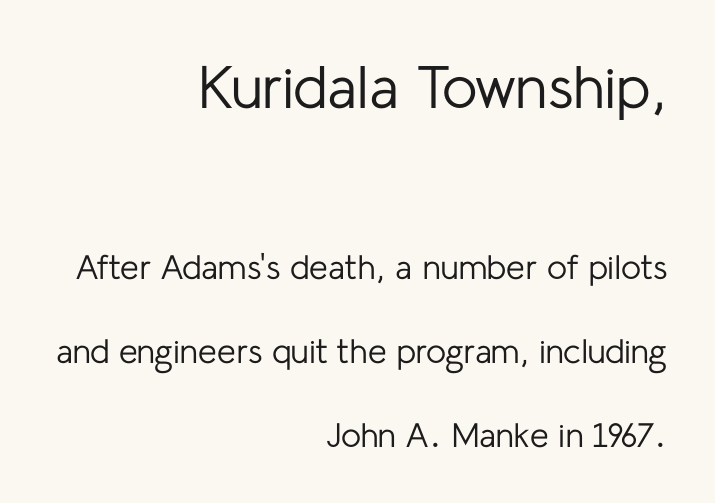
Q: Is the text bold? A: No.
Q: Is the text italic (slanted)? A: No, it is upright.
Q: Is the typeface a serif or a sans-serif typeface? A: Sans-serif.
Q: Is the text underlined? A: No.
Q: How is the paragraph aligned? A: Right-aligned.
Q: Is the spacing between letters normal or unusually wide? A: Normal.
Q: Is the spacing between lines tight, normal or loose? A: Loose.
Q: Which block of text is set in a larger size, the first (top) or the second (bottom)? A: The first (top) one.
Q: Width (condensed, normal, or wide)? A: Normal.
Q: Stroke contrast? A: Low.
Q: x-height? A: Medium.
Q: Monospaced? A: No.
